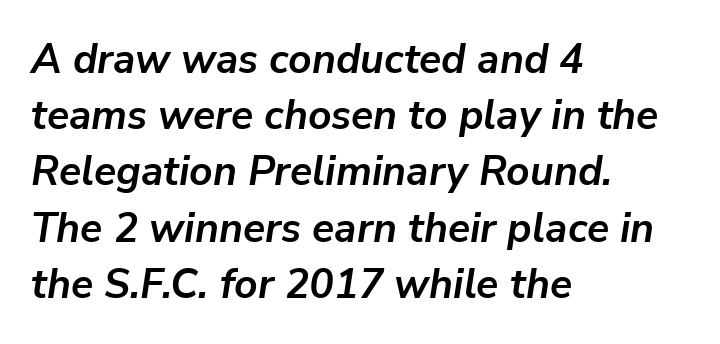
Q: Is the text bold? A: Yes.
Q: Is the text italic (slanted)? A: Yes, it leans right by about 9 degrees.
Q: Is the text underlined? A: No.
Q: How is the paragraph aligned? A: Left-aligned.
Q: Is the spacing between letters normal or unusually wide? A: Normal.
Q: Is the spacing between lines tight, normal or loose? A: Normal.
Q: Width (condensed, normal, or wide)? A: Normal.
Q: Stroke contrast? A: Low.
Q: x-height? A: Medium.
Q: Monospaced? A: No.
